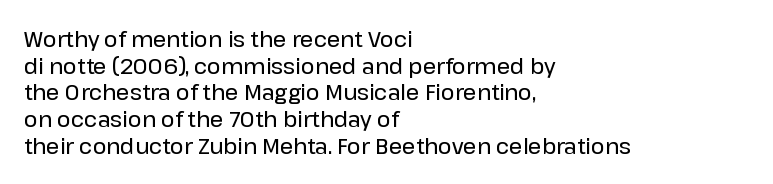
Q: Is the text italic (slanted)? A: No, it is upright.
Q: Is the text underlined? A: No.
Q: How is the paragraph aligned? A: Left-aligned.
Q: Is the spacing between letters normal or unusually wide? A: Normal.
Q: Is the spacing between lines tight, normal or loose? A: Normal.
